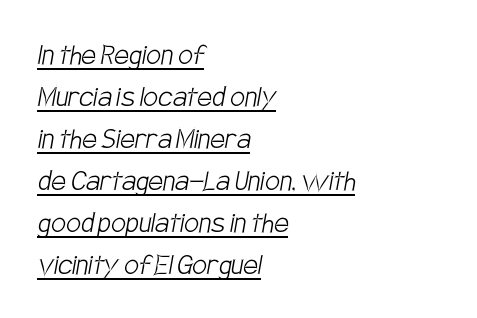
The image shows 33 px light, condensed sans-serif type; set left-aligned, normal line spacing (1.27x), normal letter spacing, underlined; low stroke contrast and a large x-height.
